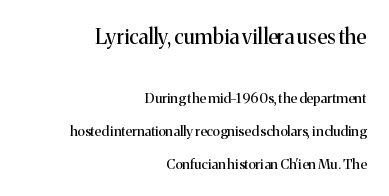
Q: Is the text bold? A: No.
Q: Is the text italic (slanted)? A: No, it is upright.
Q: Is the text underlined? A: No.
Q: How is the paragraph aligned? A: Right-aligned.
Q: Is the spacing between letters normal or unusually wide? A: Normal.
Q: Is the spacing between lines tight, normal or loose? A: Loose.
Q: Which block of text is set in a larger size, the first (top) or the second (bottom)? A: The first (top) one.
